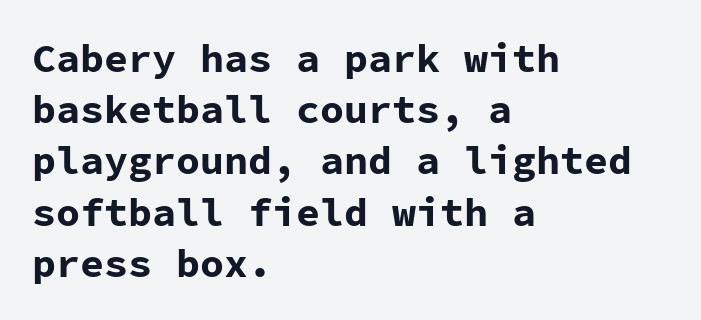
Q: Is the text bold? A: Yes.
Q: Is the text italic (slanted)? A: No, it is upright.
Q: Is the typeface a serif or a sans-serif typeface? A: Sans-serif.
Q: Is the text underlined? A: No.
Q: How is the paragraph aligned? A: Left-aligned.
Q: Is the spacing between letters normal or unusually wide? A: Normal.
Q: Is the spacing between lines tight, normal or loose? A: Normal.
Q: Width (condensed, normal, or wide)? A: Normal.
Q: Stroke contrast? A: Low.
Q: x-height? A: Medium.
Q: Monospaced? A: Yes.
